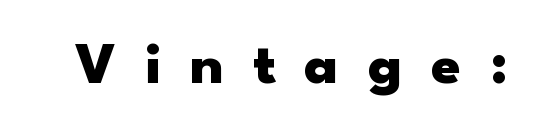
Q: Is the text bold? A: Yes.
Q: Is the text italic (slanted)? A: No, it is upright.
Q: Is the typeface a serif or a sans-serif typeface? A: Sans-serif.
Q: Is the text underlined? A: No.
Q: Is the spacing between letters normal or unusually wide? A: Unusually wide.
Q: Width (condensed, normal, or wide)? A: Wide.
Q: Stroke contrast? A: Low.
Q: x-height? A: Small.
Q: Monospaced? A: No.
